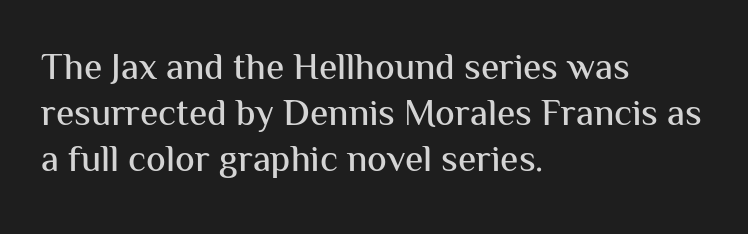
Q: Is the text italic (slanted)? A: No, it is upright.
Q: Is the typeface a serif or a sans-serif typeface? A: Sans-serif.
Q: Is the text underlined? A: No.
Q: How is the paragraph aligned? A: Left-aligned.
Q: Is the spacing between letters normal or unusually wide? A: Normal.
Q: Is the spacing between lines tight, normal or loose? A: Normal.
Q: Width (condensed, normal, or wide)? A: Normal.
Q: Stroke contrast? A: Medium.
Q: x-height? A: Medium.
Q: Monospaced? A: No.
